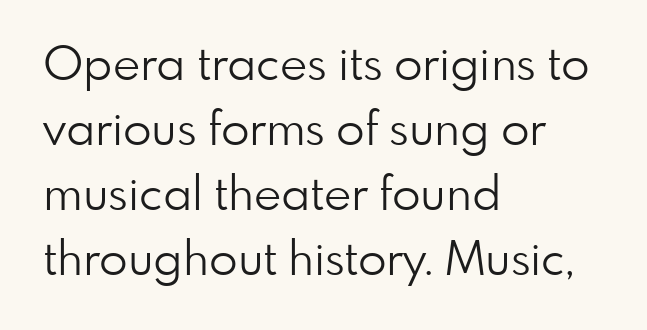
Q: Is the text bold? A: No.
Q: Is the text italic (slanted)? A: No, it is upright.
Q: Is the typeface a serif or a sans-serif typeface? A: Sans-serif.
Q: Is the text underlined? A: No.
Q: How is the paragraph aligned? A: Left-aligned.
Q: Is the spacing between letters normal or unusually wide? A: Normal.
Q: Is the spacing between lines tight, normal or loose? A: Normal.
Q: Width (condensed, normal, or wide)? A: Normal.
Q: Stroke contrast? A: Low.
Q: x-height? A: Small.
Q: Monospaced? A: No.
